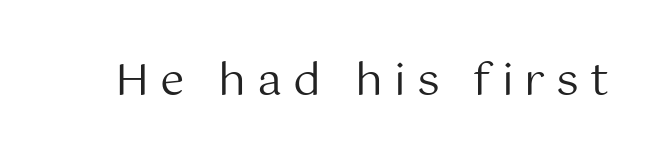
The image shows 44 px regular-weight sans-serif type, upright; set unusually wide letter spacing (+0.25 em), not underlined; medium stroke contrast and a medium x-height.
